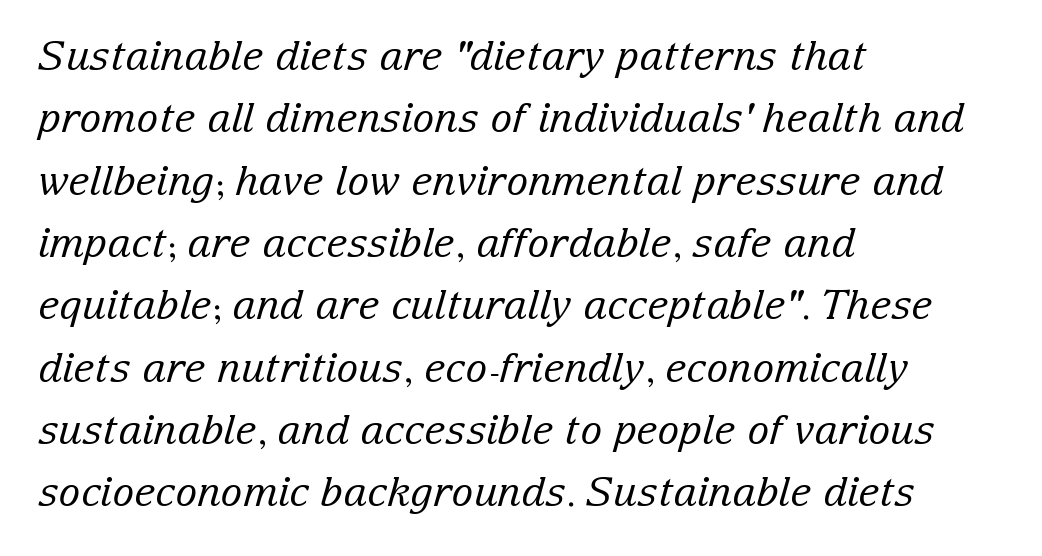
Q: Is the text bold? A: No.
Q: Is the text italic (slanted)? A: Yes, it leans right by about 15 degrees.
Q: Is the typeface a serif or a sans-serif typeface? A: Serif.
Q: Is the text underlined? A: No.
Q: How is the paragraph aligned? A: Left-aligned.
Q: Is the spacing between letters normal or unusually wide? A: Normal.
Q: Is the spacing between lines tight, normal or loose? A: Normal.
Q: Width (condensed, normal, or wide)? A: Normal.
Q: Stroke contrast? A: Low.
Q: x-height? A: Medium.
Q: Monospaced? A: No.
